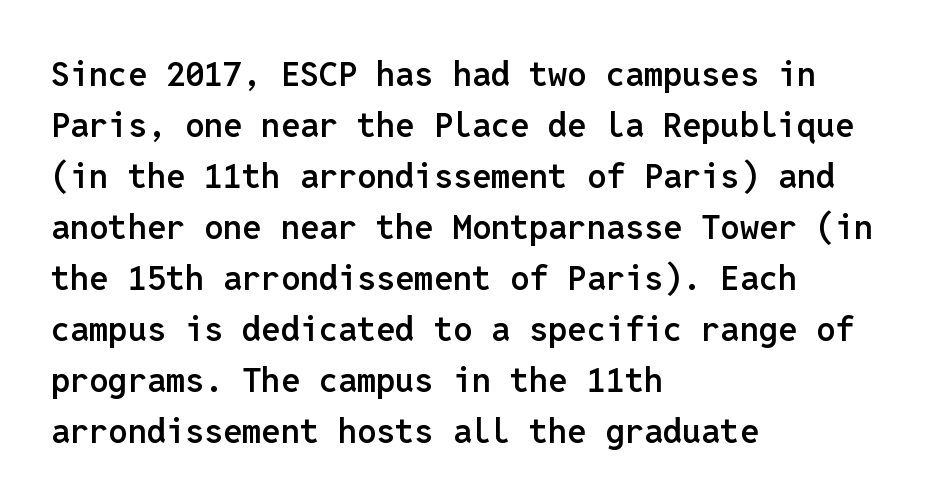
The image shows 34 px semibold sans-serif type, upright, monospaced; set left-aligned, normal line spacing (1.5x), normal letter spacing, not underlined; low stroke contrast and a medium x-height.
